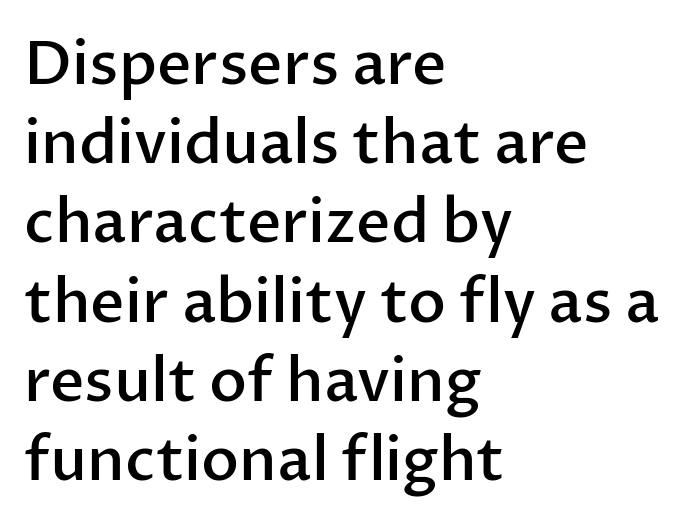
{"serif": "no", "italic": "no", "bold": "semi", "weight": "semibold", "width": "normal", "stroke_contrast": "low", "x_height": "medium", "monospaced": "no", "underline": "no", "align": "left", "line_spacing": "normal", "line_spacing_ratio": 1.32, "letter_spacing": "normal", "letter_spacing_em": 0.0, "glyph_px": 60}
